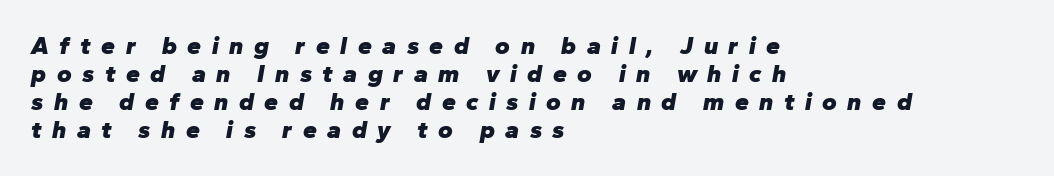
Q: Is the text bold? A: Yes.
Q: Is the text italic (slanted)? A: Yes, it leans right by about 10 degrees.
Q: Is the text underlined? A: No.
Q: How is the paragraph aligned? A: Left-aligned.
Q: Is the spacing between letters normal or unusually wide? A: Unusually wide.
Q: Is the spacing between lines tight, normal or loose? A: Tight.
